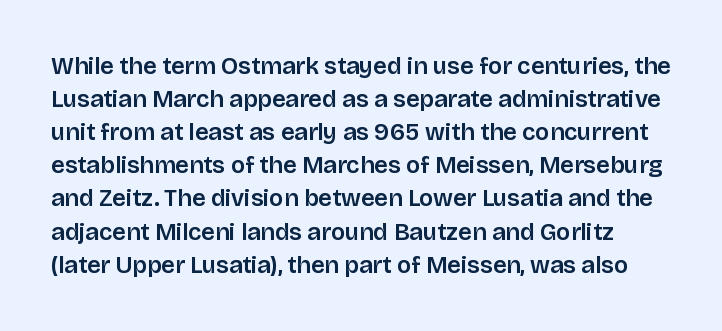
Q: Is the text italic (slanted)? A: No, it is upright.
Q: Is the text underlined? A: No.
Q: Is the spacing between letters normal or unusually wide? A: Normal.
Q: Is the spacing between lines tight, normal or loose? A: Normal.
